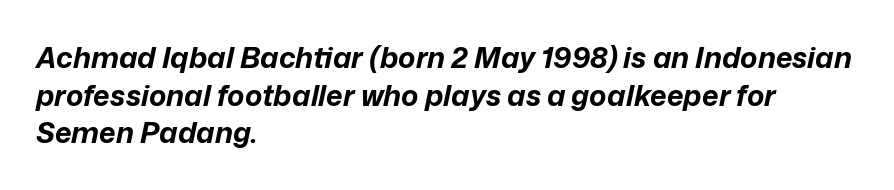
The typesetter chose a ragged-right arrangement here. Varying glyph widths throughout — classic text-font behaviour. Compared with typical body copy, the letter spacing here is the same. Looking at the ascenders, they clearly lean.
